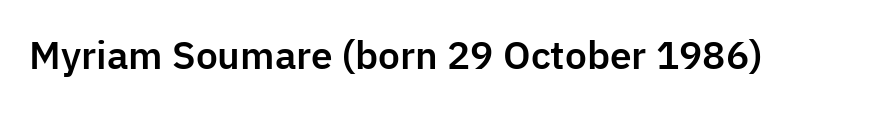
The image shows 37 px sans-serif type, upright; set normal letter spacing, not underlined; low stroke contrast and a medium x-height.
